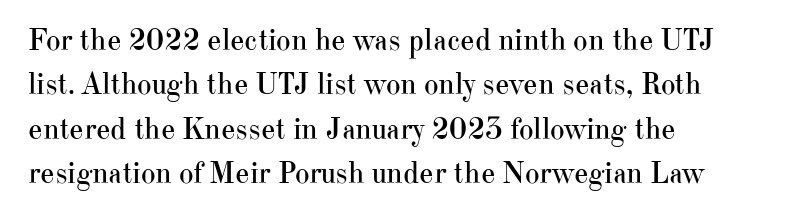
I'd call this a serif setting — the letters wear small feet. When letters stand straight like this, we call the style roman or upright. Is the letter spacing exaggerated? No — it looks like the ordinary default. Every row of glyphs begins at an identical x-position on the left. Counters stay open thanks to moderate or lighter strokes.
